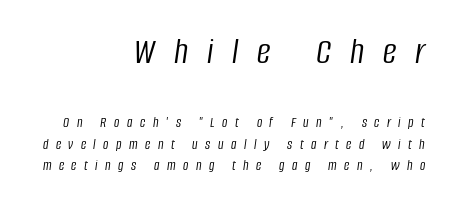
The image shows 38 px light, condensed type, italic (leaning right); set right-aligned, normal line spacing (1.44x), unusually wide letter spacing (+0.5 em), not underlined; the first (top) block is 2.53x larger; low stroke contrast and a large x-height.
